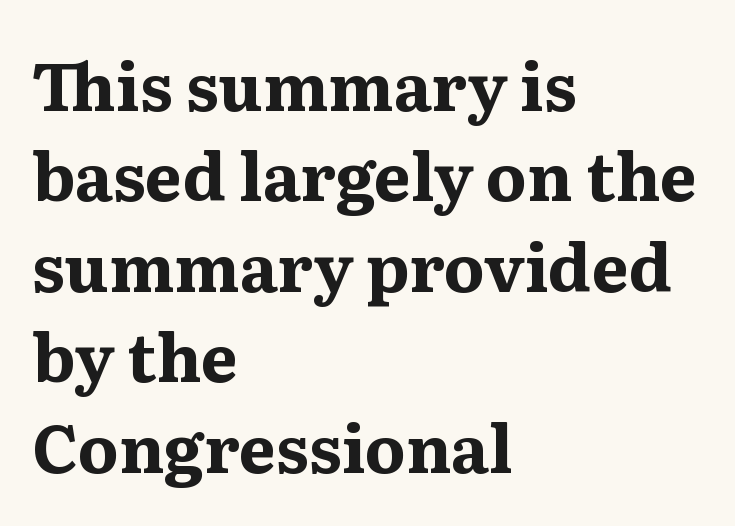
{"serif": "yes", "italic": "no", "bold": "yes", "weight": "bold", "width": "normal", "stroke_contrast": "medium", "x_height": "medium", "monospaced": "no", "underline": "no", "align": "left", "line_spacing": "normal", "line_spacing_ratio": 1.37, "letter_spacing": "normal", "letter_spacing_em": 0.0, "glyph_px": 66}
